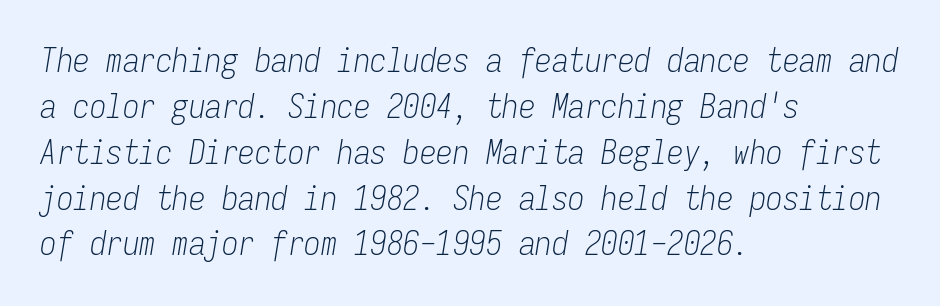
Q: Is the text bold? A: No.
Q: Is the text italic (slanted)? A: Yes, it leans right by about 9 degrees.
Q: Is the text underlined? A: No.
Q: How is the paragraph aligned? A: Left-aligned.
Q: Is the spacing between letters normal or unusually wide? A: Normal.
Q: Is the spacing between lines tight, normal or loose? A: Normal.
Q: Width (condensed, normal, or wide)? A: Condensed.
Q: Stroke contrast? A: Low.
Q: x-height? A: Medium.
Q: Monospaced? A: Yes.
